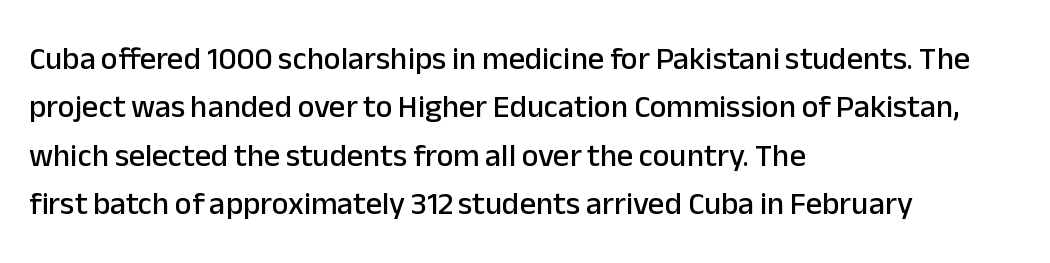
{"serif": "no", "italic": "no", "width": "normal", "stroke_contrast": "low", "x_height": "medium", "monospaced": "no", "underline": "no", "align": "left", "line_spacing": "normal", "line_spacing_ratio": 1.51, "letter_spacing": "normal", "letter_spacing_em": 0.0, "glyph_px": 32}
